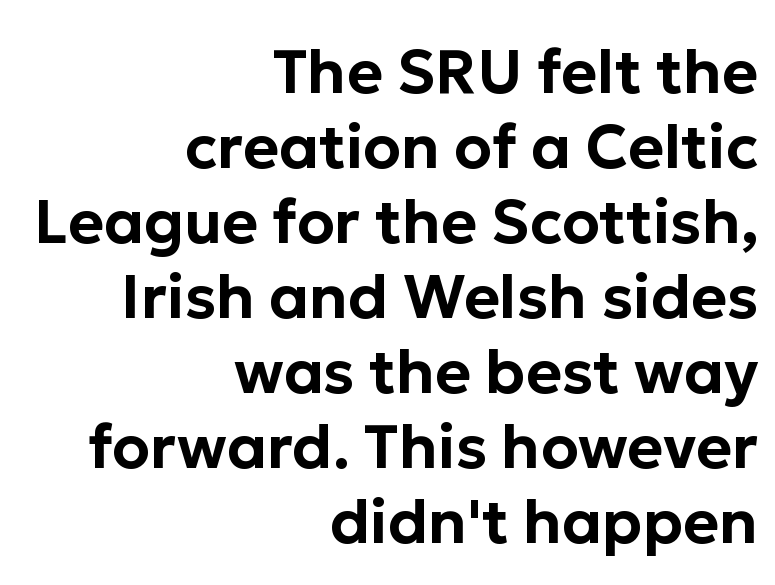
Note: no serifs on the glyphs. Every row of glyphs terminates at an identical x-position on the right. Plain, unruled lines of type. In terms of posture, this sample is upright. Is the letter spacing exaggerated? No — it looks like the ordinary default.
